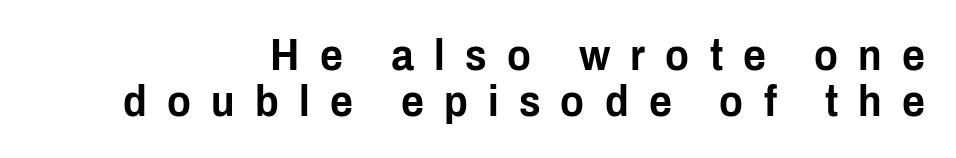
Vertical strokes here are truly vertical. Clear beneath every line of the passage. You could barely slide anything between these rows. I'd call this a sans setting — the letters go barefoot. You could not count columns in this text — the font is proportionally spaced.
